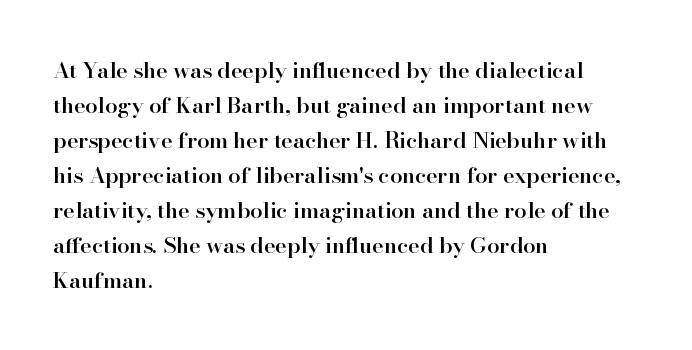
{"italic": "no", "bold": "semi", "underline": "no", "align": "left", "line_spacing": "normal", "line_spacing_ratio": 1.59, "letter_spacing": "normal", "letter_spacing_em": 0.0, "glyph_px": 22}
